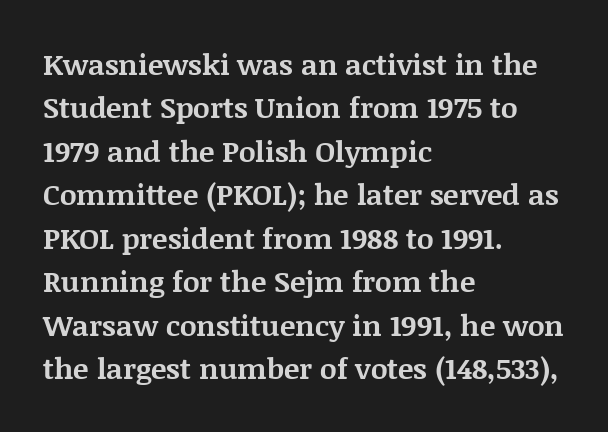
The image shows 29 px bold serif type, upright; set left-aligned, normal line spacing (1.5x), normal letter spacing, not underlined; medium stroke contrast and a large x-height.
